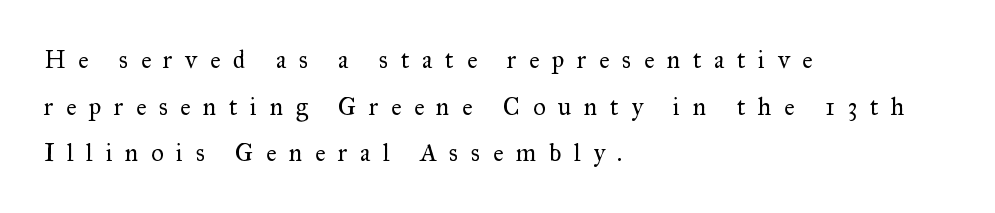
The image shows 25 px text type, upright; set left-aligned, line spacing 1.87x, unusually wide letter spacing (+0.5 em), not underlined.
